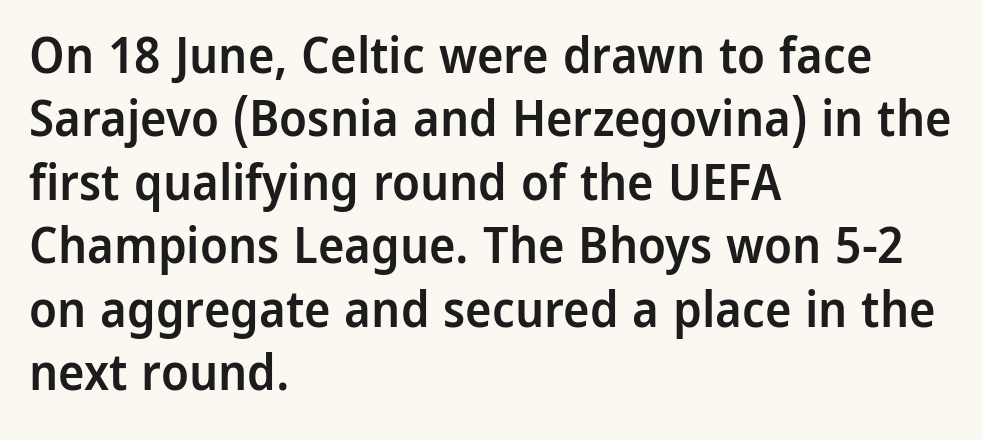
The face used here is rendered with its standard letterfit. A student would call this left alignment; a typographer would say flush left, rag right. This is the regular roman posture of the typeface. The words here are not underlined.
